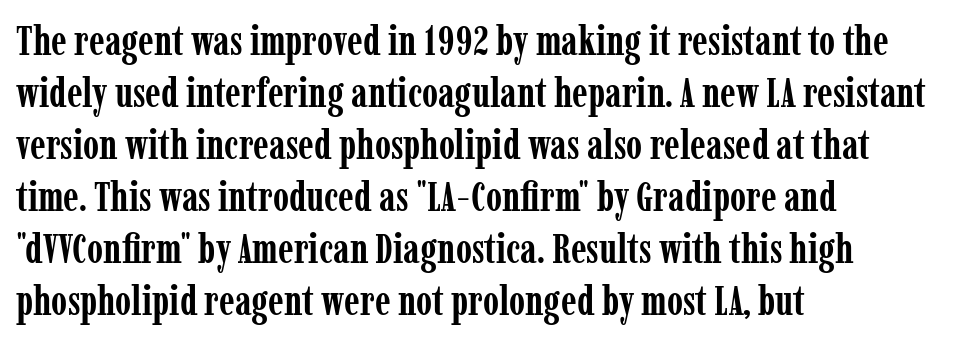
The image shows 41 px semibold, condensed serif type, upright; set left-aligned, normal line spacing (1.27x), normal letter spacing, not underlined; low stroke contrast and a medium x-height.
